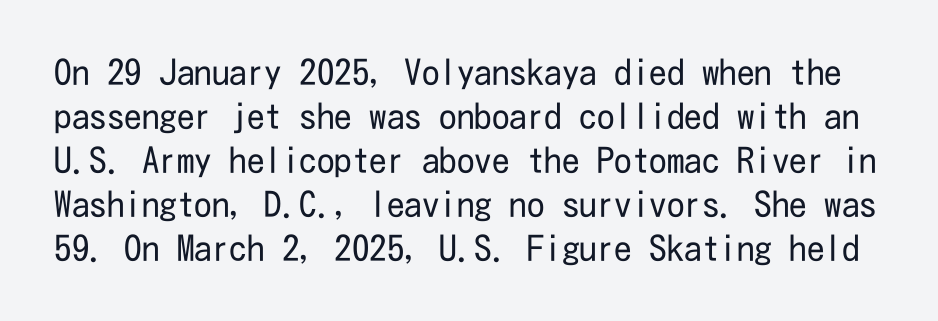
The image shows 35 px regular-weight, condensed sans-serif type, upright; set normal line spacing (1.26x), normal letter spacing, not underlined; low stroke contrast and a medium x-height.
